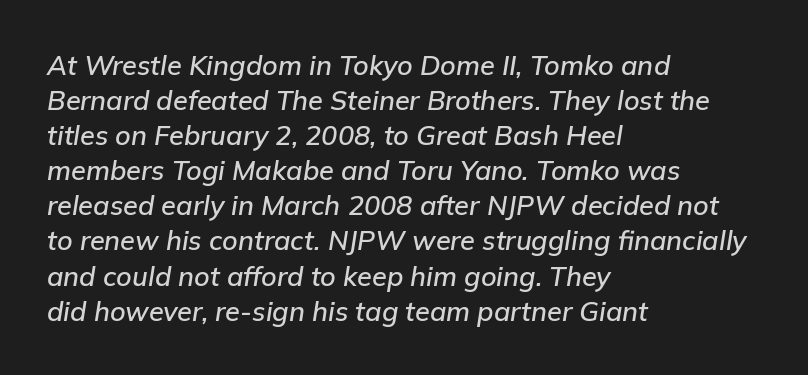
{"italic": "yes", "lean": "right", "slant_degrees": 9, "underline": "no", "align": "left", "line_spacing": "normal", "line_spacing_ratio": 1.3, "letter_spacing": "normal", "letter_spacing_em": 0.0, "glyph_px": 27}
